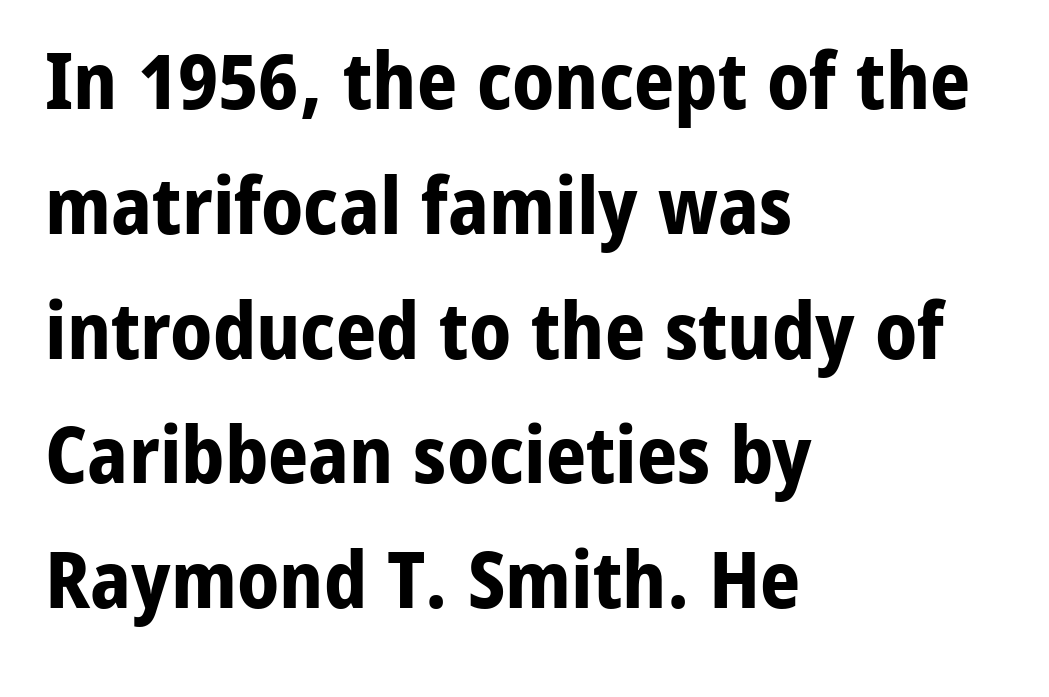
{"serif": "no", "italic": "no", "bold": "yes", "weight": "bold", "width": "normal", "stroke_contrast": "low", "x_height": "medium", "monospaced": "no", "underline": "no", "align": "left", "line_spacing": "normal", "line_spacing_ratio": 1.58, "letter_spacing": "normal", "letter_spacing_em": 0.0, "glyph_px": 79}
